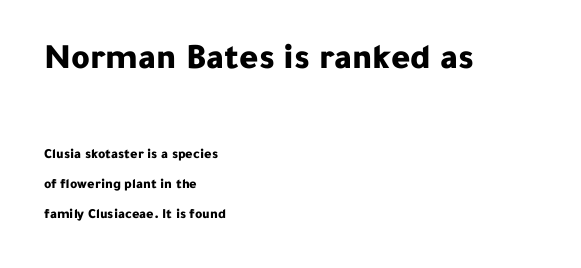
The image shows 36 px bold sans-serif type, upright; set left-aligned, loose line spacing (2.13x), normal letter spacing, not underlined; the first (top) block is 2.57x larger; low stroke contrast and a medium x-height.
